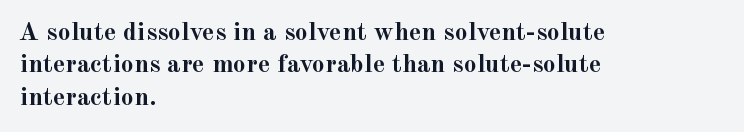
Interline gaps are of average width in this sample. Words float on clear page, feet unadorned. Weight check: bold — yes, fully. These lines were composed using upright roman letters.
